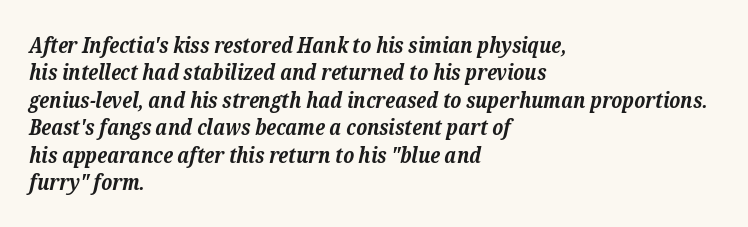
The image shows 22 px bold type, italic (leaning right); set left-aligned, normal line spacing (1.25x), normal letter spacing, not underlined.
